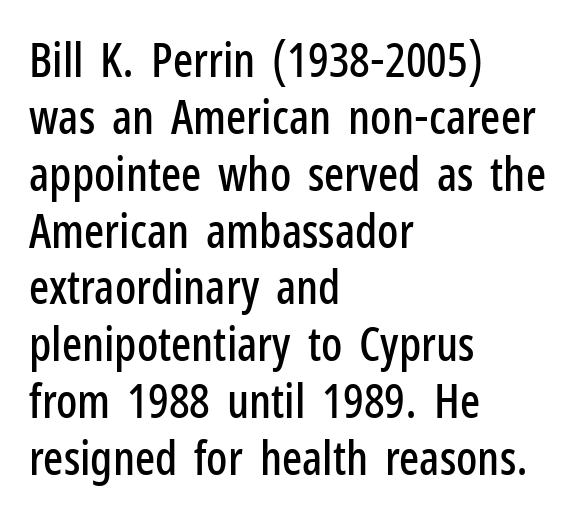
The image shows 47 px condensed sans-serif type, upright; set left-aligned, line spacing 1.21x, normal letter spacing, not underlined; low stroke contrast and a medium x-height.
